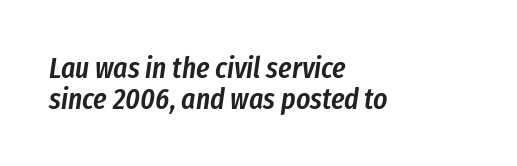
Q: Is the text bold? A: Semi-bold.
Q: Is the text italic (slanted)? A: Yes, it leans right by about 8 degrees.
Q: Is the text underlined? A: No.
Q: How is the paragraph aligned? A: Left-aligned.
Q: Is the spacing between letters normal or unusually wide? A: Normal.
Q: Is the spacing between lines tight, normal or loose? A: Tight.
Q: Width (condensed, normal, or wide)? A: Condensed.
Q: Stroke contrast? A: Low.
Q: x-height? A: Medium.
Q: Monospaced? A: No.
